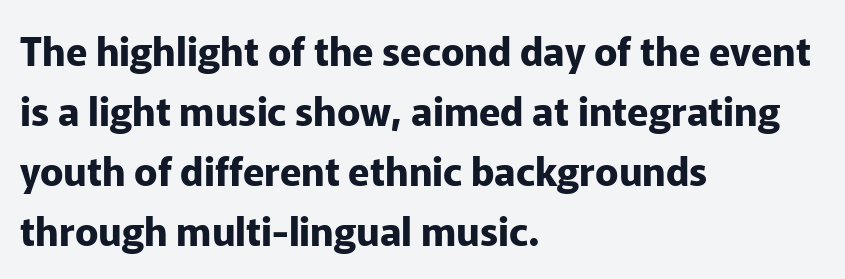
{"serif": "no", "italic": "no", "bold": "yes", "weight": "bold", "width": "normal", "stroke_contrast": "low", "x_height": "medium", "monospaced": "no", "underline": "no", "align": "left", "line_spacing": "normal", "line_spacing_ratio": 1.54, "letter_spacing": "normal", "letter_spacing_em": 0.0, "glyph_px": 39}
